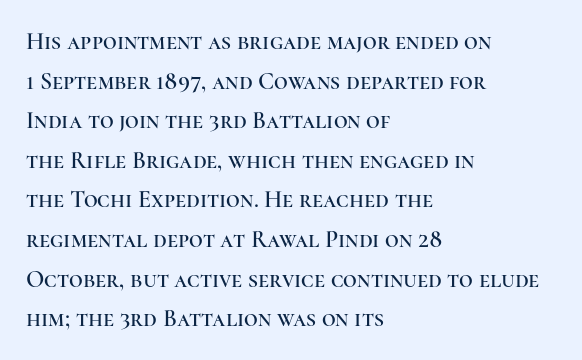
Do the letters lean? They stand straight. Left-aligned paragraph, ragged on the right. The letterforms sit shoulder to shoulder at normal distance. Line spacing here is normal.
